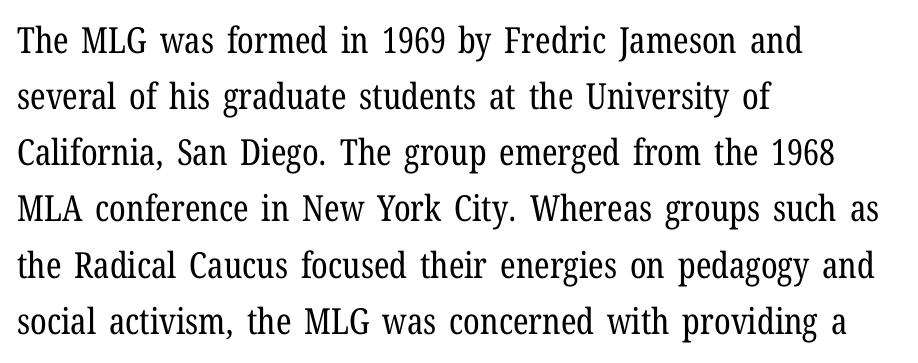
Descenders are the only things crossing below the line. The paragraph shown leans on its left margin. Summary of vertical rhythm: regular, with standard interline spacing. Note the varied advance widths — an 'i' is clearly narrower than an 'm'. A roman cut, with each character standing at attention.
